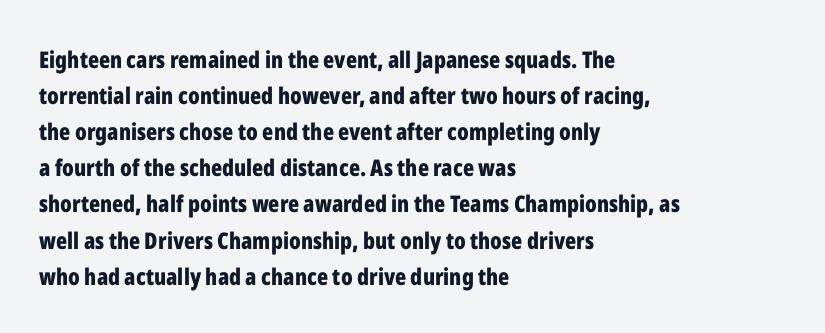
Q: Is the text bold? A: Yes.
Q: Is the text italic (slanted)? A: No, it is upright.
Q: Is the text underlined? A: No.
Q: How is the paragraph aligned? A: Left-aligned.
Q: Is the spacing between letters normal or unusually wide? A: Normal.
Q: Is the spacing between lines tight, normal or loose? A: Normal.
